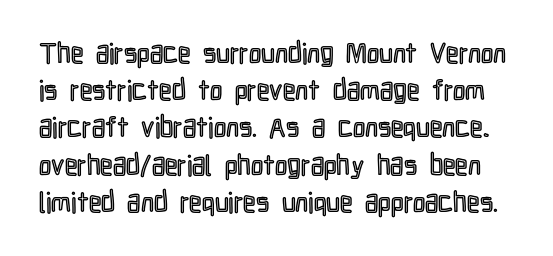
{"italic": "no", "width": "condensed", "x_height": "medium", "monospaced": "no", "underline": "no", "line_spacing": "normal", "line_spacing_ratio": 1.33, "letter_spacing": "normal", "letter_spacing_em": 0.0, "glyph_px": 28}
